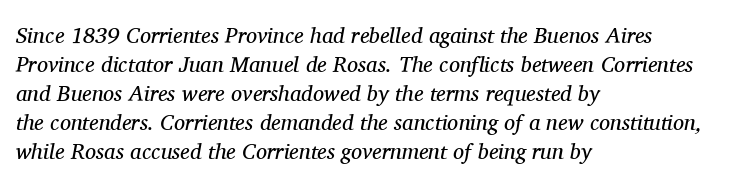
{"italic": "yes", "lean": "right", "slant_degrees": 11, "bold": "no", "underline": "no", "align": "left", "line_spacing": "normal", "line_spacing_ratio": 1.32, "letter_spacing": "normal", "letter_spacing_em": 0.0, "glyph_px": 22}
